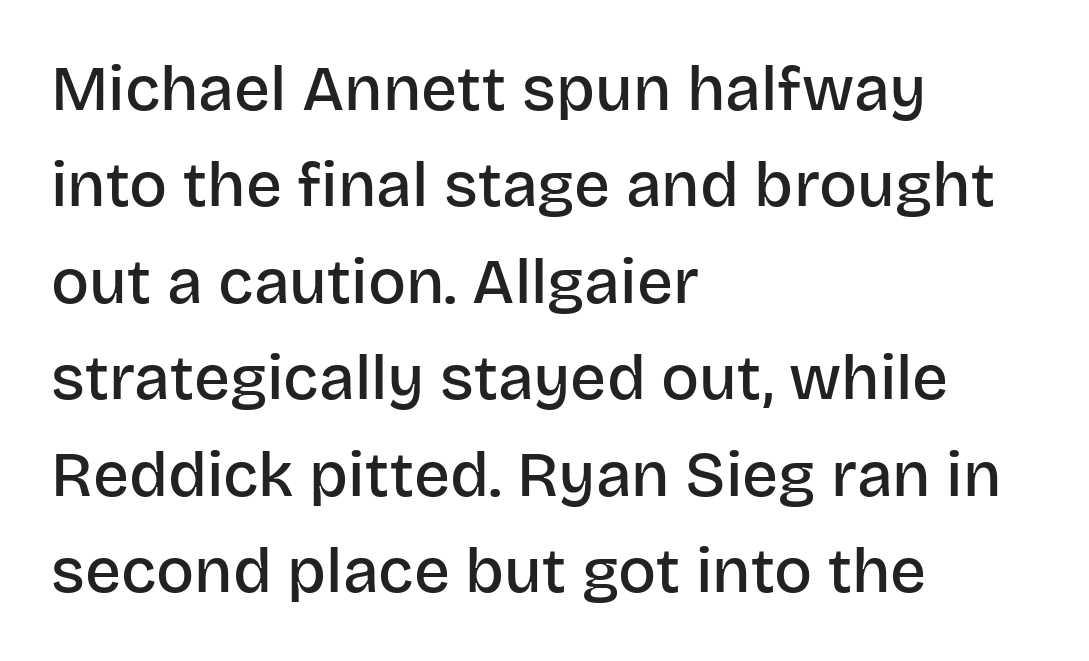
Q: Is the text bold? A: Semi-bold.
Q: Is the text italic (slanted)? A: No, it is upright.
Q: Is the typeface a serif or a sans-serif typeface? A: Sans-serif.
Q: Is the text underlined? A: No.
Q: How is the paragraph aligned? A: Left-aligned.
Q: Is the spacing between letters normal or unusually wide? A: Normal.
Q: Is the spacing between lines tight, normal or loose? A: Normal.
Q: Width (condensed, normal, or wide)? A: Normal.
Q: Stroke contrast? A: Low.
Q: x-height? A: Large.
Q: Monospaced? A: No.
